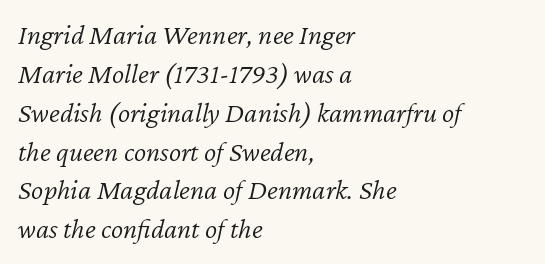
Evenly set lines give the paragraph a standard silhouette. An italicized treatment has been applied to the whole sample. Compared with typical body copy, the letter spacing here is the same. You could not count columns in this text — the font is proportionally spaced.
